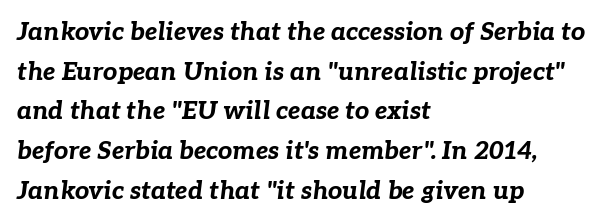
The image shows 25 px bold type, italic (leaning right); set left-aligned, normal line spacing (1.59x), normal letter spacing, not underlined.
